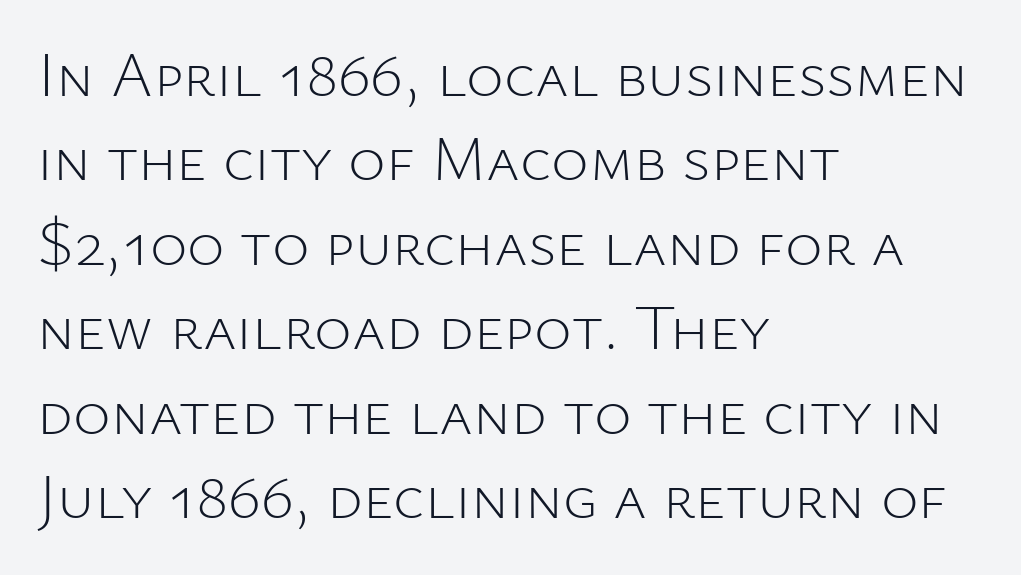
{"serif": "no", "italic": "no", "bold": "no", "weight": "light", "width": "normal", "stroke_contrast": "low", "x_height": "medium", "monospaced": "no", "underline": "no", "align": "left", "line_spacing": "normal", "line_spacing_ratio": 1.32, "letter_spacing": "normal", "letter_spacing_em": 0.0, "glyph_px": 64}
